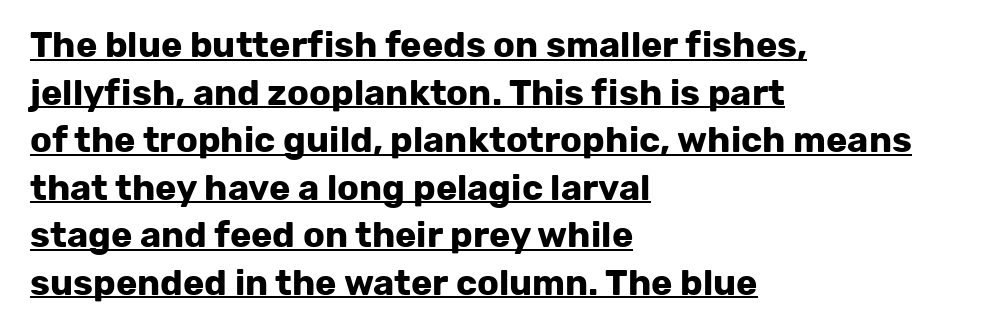
The image shows 36 px bold sans-serif type, upright; set left-aligned, normal line spacing (1.32x), normal letter spacing, underlined; low stroke contrast and a medium x-height.
